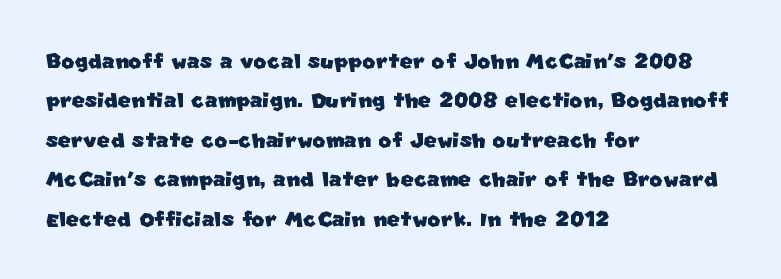
{"serif": "no", "width": "normal", "stroke_contrast": "low", "x_height": "large", "monospaced": "no", "underline": "no", "align": "left", "line_spacing": "normal", "line_spacing_ratio": 1.41, "letter_spacing": "normal", "letter_spacing_em": 0.0, "glyph_px": 28}
